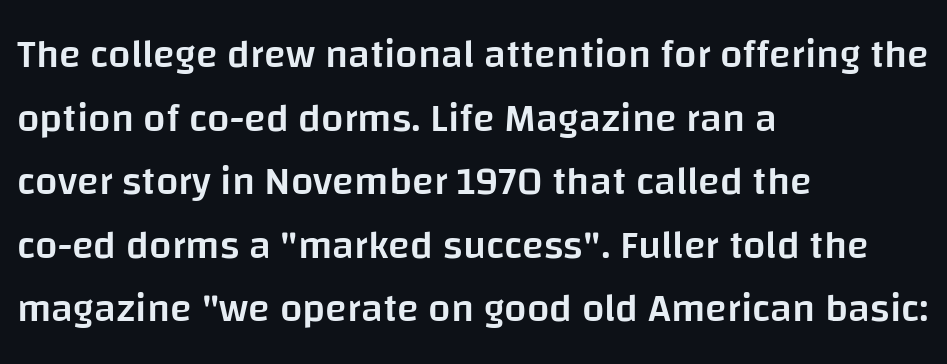
{"serif": "no", "italic": "no", "bold": "semi", "weight": "semibold", "width": "normal", "stroke_contrast": "low", "x_height": "large", "monospaced": "no", "underline": "no", "align": "left", "line_spacing": "normal", "line_spacing_ratio": 1.59, "letter_spacing": "normal", "letter_spacing_em": 0.0, "glyph_px": 40}
